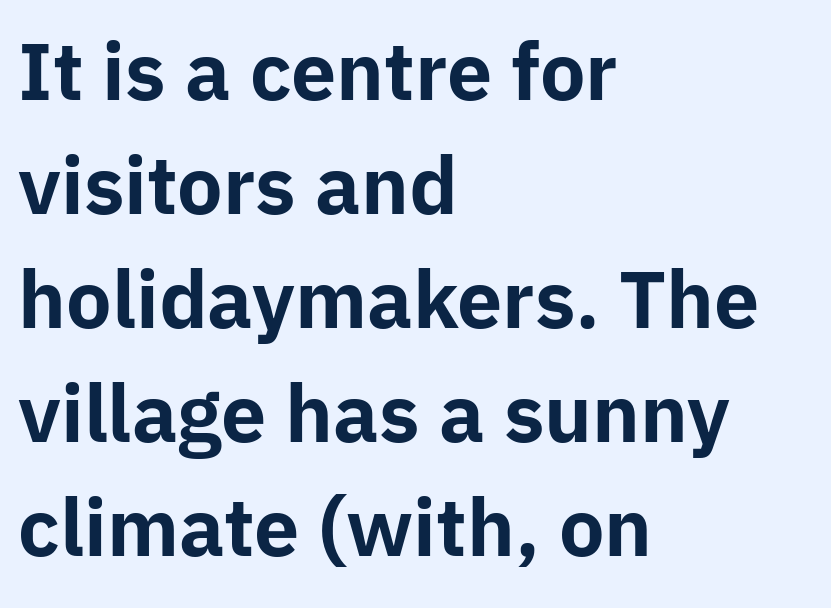
The image shows 77 px bold sans-serif type, upright; set left-aligned, normal line spacing (1.48x), normal letter spacing, not underlined; low stroke contrast and a medium x-height.
